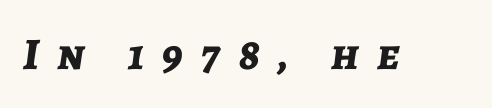
{"italic": "yes", "lean": "right", "slant_degrees": 7, "bold": "yes", "weight": "bold", "width": "normal", "stroke_contrast": "low", "x_height": "medium", "monospaced": "no", "underline": "no", "letter_spacing": "wide", "letter_spacing_em": 0.41, "glyph_px": 45}
